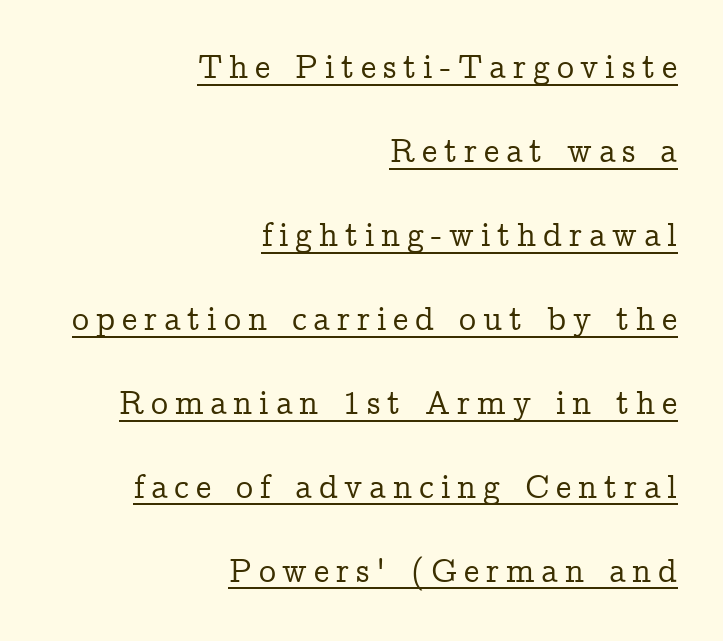
Q: Is the text italic (slanted)? A: No, it is upright.
Q: Is the typeface a serif or a sans-serif typeface? A: Serif.
Q: Is the text underlined? A: Yes.
Q: How is the paragraph aligned? A: Right-aligned.
Q: Is the spacing between letters normal or unusually wide? A: Unusually wide.
Q: Is the spacing between lines tight, normal or loose? A: Loose.
Q: Width (condensed, normal, or wide)? A: Normal.
Q: Stroke contrast? A: Low.
Q: x-height? A: Medium.
Q: Monospaced? A: No.
